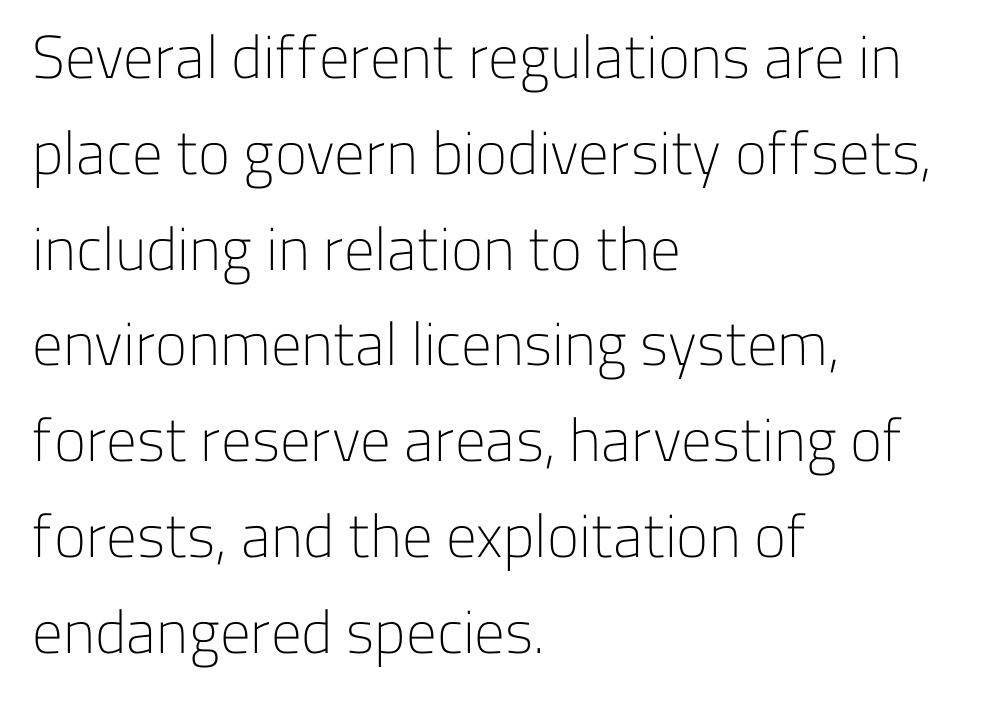
{"serif": "no", "italic": "no", "bold": "no", "weight": "light", "width": "normal", "stroke_contrast": "low", "x_height": "medium", "monospaced": "no", "underline": "no", "align": "left", "line_spacing": "normal", "line_spacing_ratio": 1.57, "letter_spacing": "normal", "letter_spacing_em": 0.0, "glyph_px": 61}
